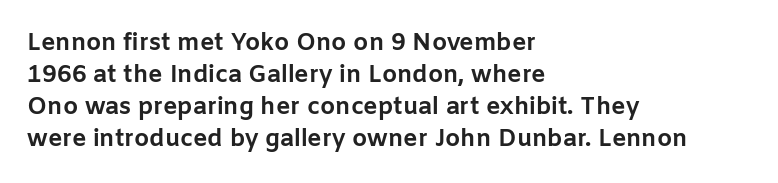
Q: Is the text bold? A: Yes.
Q: Is the text italic (slanted)? A: No, it is upright.
Q: Is the text underlined? A: No.
Q: How is the paragraph aligned? A: Left-aligned.
Q: Is the spacing between letters normal or unusually wide? A: Normal.
Q: Is the spacing between lines tight, normal or loose? A: Normal.
